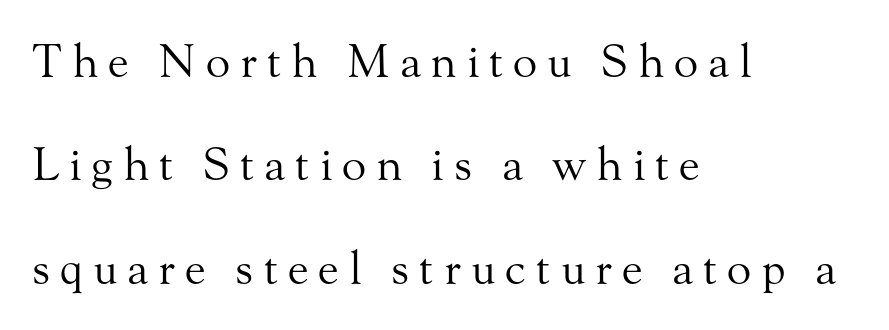
Interline gaps are noticeably wide in this sample. The type sits square on the baseline with zero lean. Type without underlining. The letters advance in unequal steps, a hallmark of proportional type. Serif or sans? Serif — the stroke terminals have little feet. These lines stack with their left ends in a neat column.
